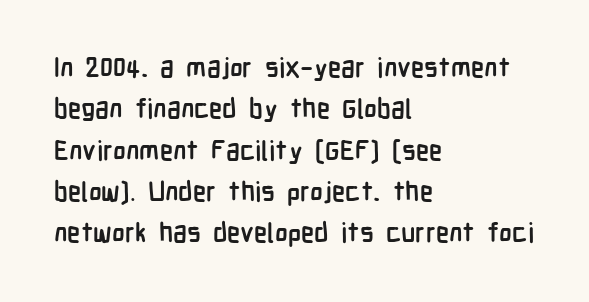
The image shows 27 px bold type, upright; set left-aligned, normal line spacing (1.53x), normal letter spacing, not underlined.
